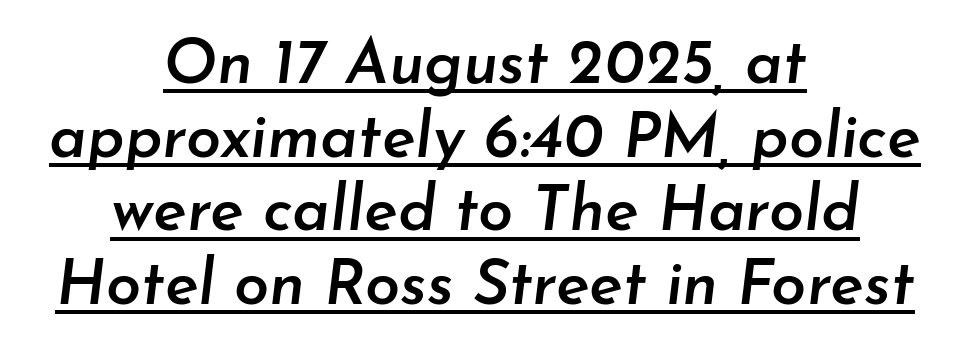
Which margin do the lines hug? Neither — every line sits in the middle. Students, note that the glyphs here touch the page at normal intervals. Is this a fixed-width face? No — the glyphs have proportional, varying widths. Is the type bold? Partly — it's a semibold, heavier than regular but not fully bold. The sample's only ornament is a line tracing under the words. The passage shown leans; its letterforms are oblique.
